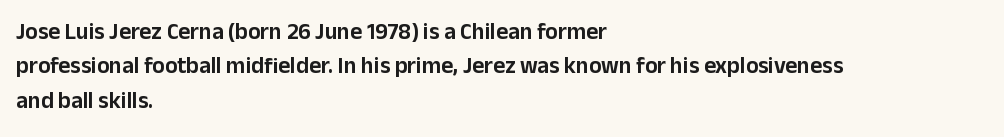
The image shows 23 px text type, upright; set left-aligned, normal line spacing (1.5x), normal letter spacing, not underlined.
